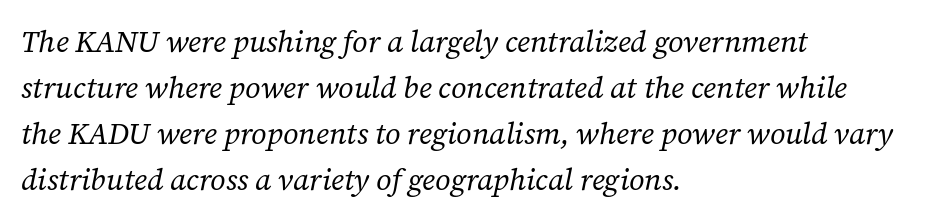
Q: Is the text bold? A: No.
Q: Is the text italic (slanted)? A: Yes, it leans right by about 12 degrees.
Q: Is the typeface a serif or a sans-serif typeface? A: Serif.
Q: Is the text underlined? A: No.
Q: How is the paragraph aligned? A: Left-aligned.
Q: Is the spacing between letters normal or unusually wide? A: Normal.
Q: Is the spacing between lines tight, normal or loose? A: Normal.
Q: Width (condensed, normal, or wide)? A: Normal.
Q: Stroke contrast? A: Low.
Q: x-height? A: Medium.
Q: Monospaced? A: No.
